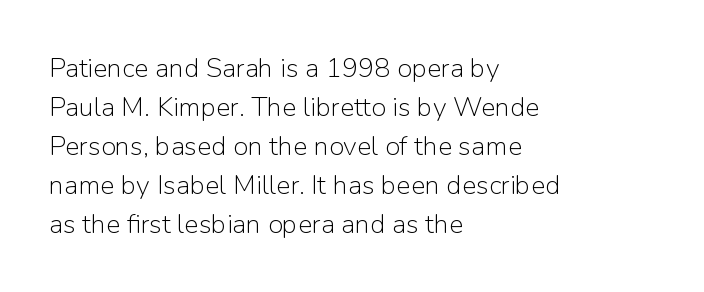
Nothing heavy about these letters — not bold at all. The block of text has a typical density, with ordinary space between rows. Posture: straight, roman, zero tilt. Quick note: underline off. The letterforms sit shoulder to shoulder at normal distance.
